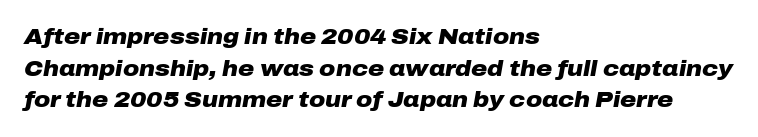
{"italic": "yes", "lean": "right", "slant_degrees": 10, "bold": "yes", "underline": "no", "align": "left", "line_spacing": "normal", "line_spacing_ratio": 1.44, "letter_spacing": "normal", "letter_spacing_em": 0.0, "glyph_px": 22}
